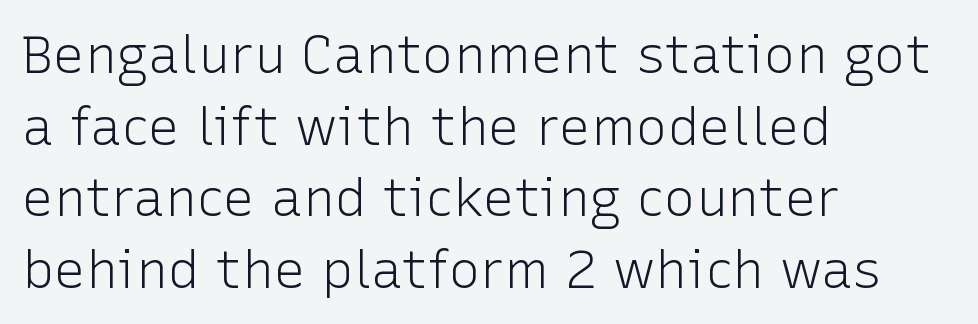
The image shows 53 px light sans-serif type, upright; set left-aligned, normal line spacing (1.35x), normal letter spacing, not underlined; low stroke contrast and a medium x-height.
